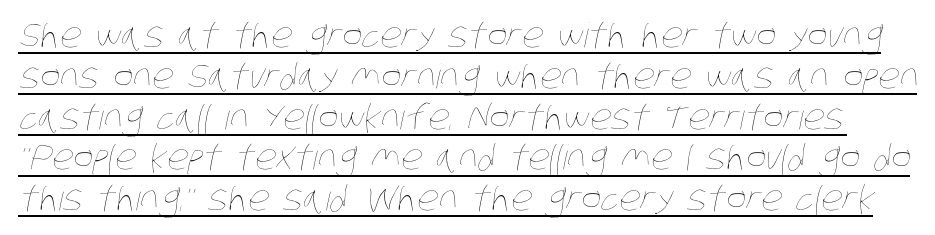
Weight: in the light-to-regular range. Like a heading marked for emphasis, these lines bear an underscore. The type is set solid horizontally, with unmodified tracking. The face used here is proportionally spaced, like ordinary book or web type.
